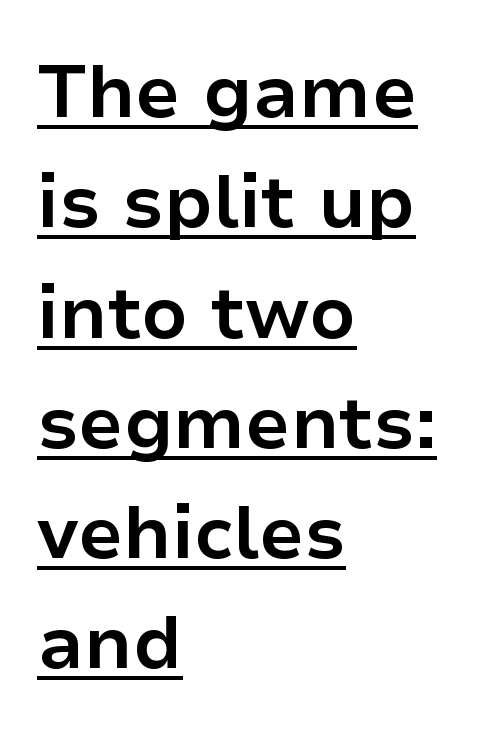
{"serif": "no", "italic": "no", "bold": "yes", "weight": "bold", "width": "normal", "stroke_contrast": "low", "x_height": "medium", "monospaced": "no", "underline": "yes", "align": "left", "line_spacing": "normal", "line_spacing_ratio": 1.49, "letter_spacing": "normal", "letter_spacing_em": 0.0, "glyph_px": 74}
